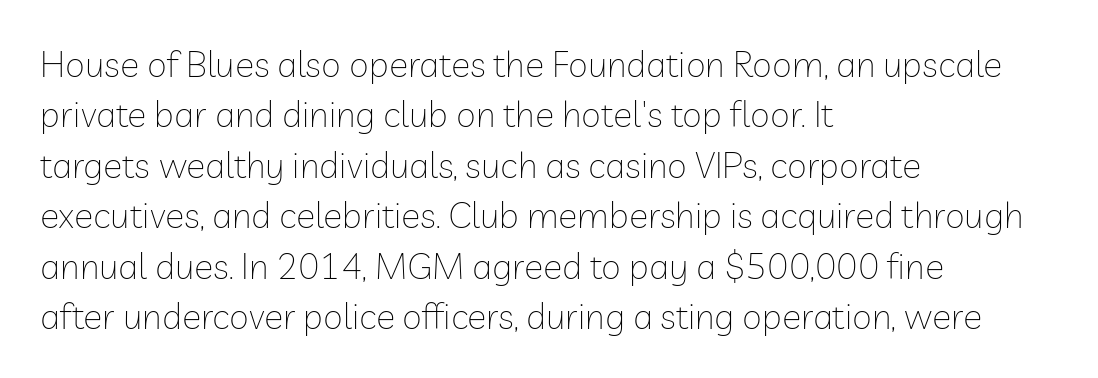
The image shows 36 px thin sans-serif type, upright; set left-aligned, normal line spacing (1.4x), normal letter spacing, not underlined; low stroke contrast and a medium x-height.
